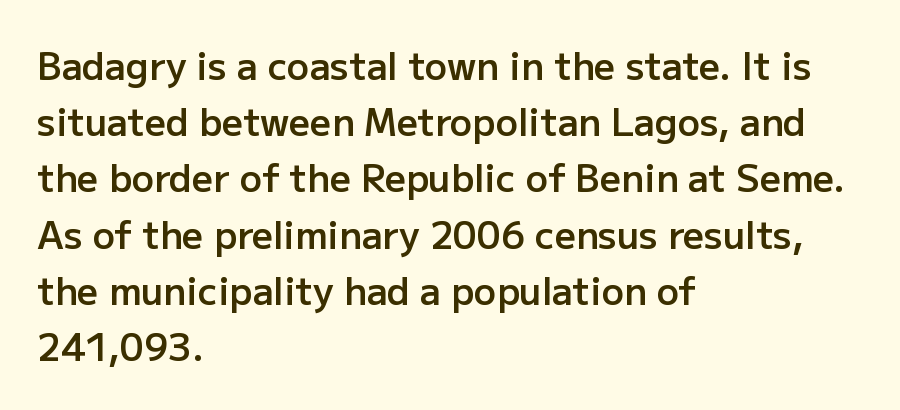
Q: Is the text bold? A: Semi-bold.
Q: Is the text italic (slanted)? A: No, it is upright.
Q: Is the typeface a serif or a sans-serif typeface? A: Sans-serif.
Q: Is the text underlined? A: No.
Q: How is the paragraph aligned? A: Left-aligned.
Q: Is the spacing between letters normal or unusually wide? A: Normal.
Q: Is the spacing between lines tight, normal or loose? A: Normal.
Q: Width (condensed, normal, or wide)? A: Normal.
Q: Stroke contrast? A: Low.
Q: x-height? A: Medium.
Q: Monospaced? A: No.
